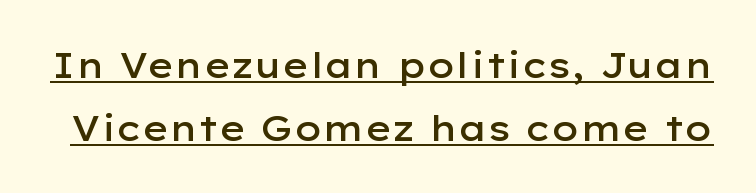
Q: Is the text bold? A: Semi-bold.
Q: Is the text italic (slanted)? A: No, it is upright.
Q: Is the typeface a serif or a sans-serif typeface? A: Sans-serif.
Q: Is the text underlined? A: Yes.
Q: Is the spacing between letters normal or unusually wide? A: Normal.
Q: Width (condensed, normal, or wide)? A: Wide.
Q: Stroke contrast? A: Low.
Q: x-height? A: Medium.
Q: Monospaced? A: No.
